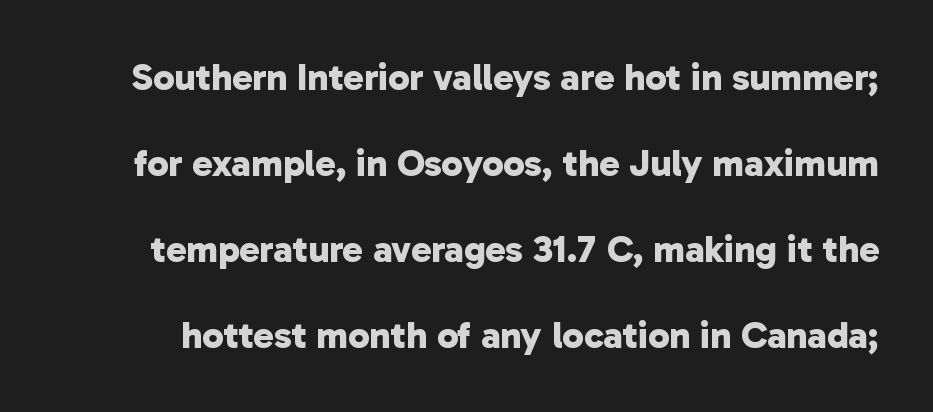
{"serif": "no", "bold": "yes", "weight": "bold", "width": "normal", "stroke_contrast": "low", "x_height": "medium", "monospaced": "no", "underline": "no", "line_spacing": "loose", "line_spacing_ratio": 2.26, "letter_spacing": "normal", "letter_spacing_em": 0.0, "glyph_px": 38}
